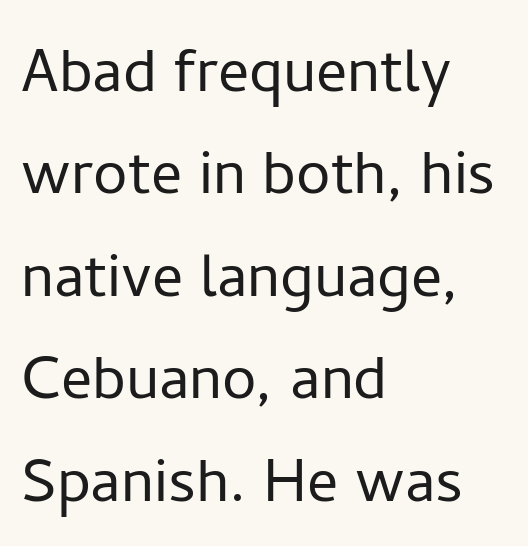
{"serif": "no", "italic": "no", "bold": "no", "weight": "light", "width": "normal", "stroke_contrast": "low", "x_height": "medium", "monospaced": "no", "underline": "no", "align": "left", "line_spacing": "normal", "line_spacing_ratio": 1.33, "letter_spacing": "normal", "letter_spacing_em": 0.0, "glyph_px": 77}
